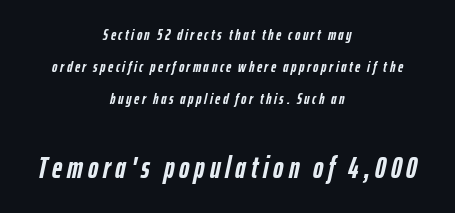
{"italic": "yes", "lean": "right", "slant_degrees": 12, "bold": "yes", "weight": "semibold", "width": "condensed", "stroke_contrast": "low", "x_height": "medium", "monospaced": "no", "underline": "no", "align": "center", "line_spacing": "loose", "line_spacing_ratio": 2.0, "larger_block": "second", "size_ratio": 1.94, "glyph_px": 31}
